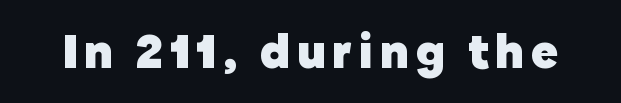
Q: Is the text bold? A: Yes.
Q: Is the text italic (slanted)? A: No, it is upright.
Q: Is the typeface a serif or a sans-serif typeface? A: Sans-serif.
Q: Is the text underlined? A: No.
Q: Width (condensed, normal, or wide)? A: Normal.
Q: x-height? A: Medium.
Q: Monospaced? A: No.
